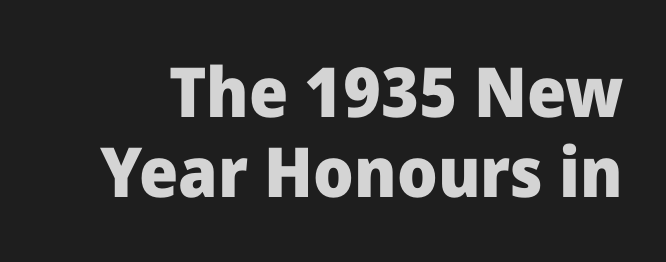
The image shows 69 px heavy sans-serif type, upright; set line spacing 1.16x, normal letter spacing, not underlined; low stroke contrast and a medium x-height.
